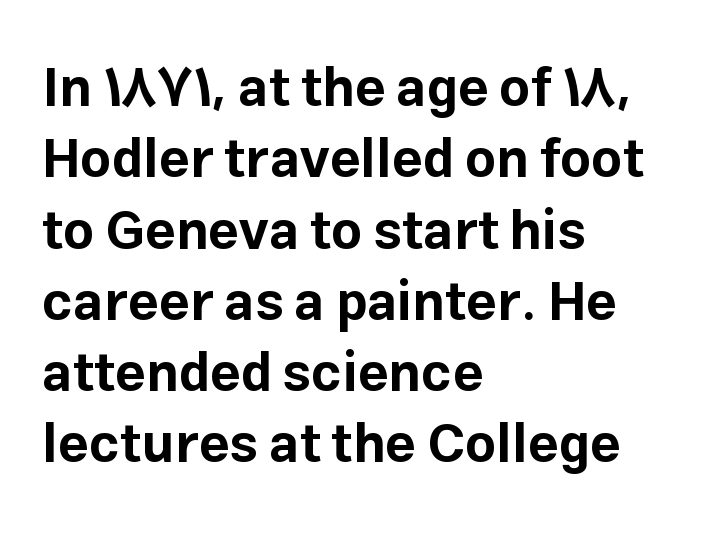
Q: Is the text bold? A: Yes.
Q: Is the text italic (slanted)? A: No, it is upright.
Q: Is the typeface a serif or a sans-serif typeface? A: Sans-serif.
Q: Is the text underlined? A: No.
Q: How is the paragraph aligned? A: Left-aligned.
Q: Is the spacing between letters normal or unusually wide? A: Normal.
Q: Is the spacing between lines tight, normal or loose? A: Normal.
Q: Width (condensed, normal, or wide)? A: Normal.
Q: Stroke contrast? A: Low.
Q: x-height? A: Medium.
Q: Monospaced? A: No.
